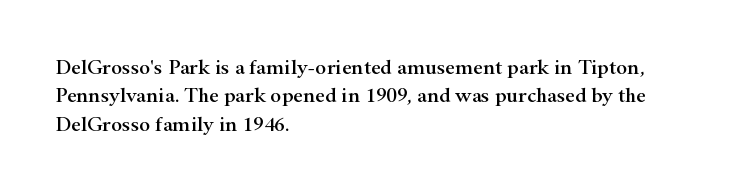
{"italic": "no", "underline": "no", "align": "left", "line_spacing": "normal", "line_spacing_ratio": 1.35, "letter_spacing": "normal", "letter_spacing_em": 0.0, "glyph_px": 21}
